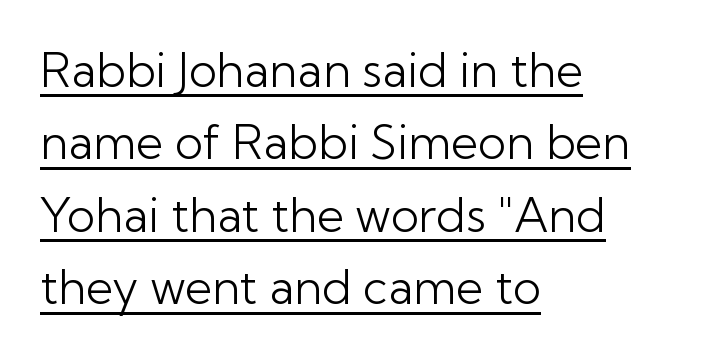
This sample carries an underscore along the baseline area. Notice how the passage keeps a crisp vertical edge on the left only. Does the type have serifs? No, each stem ends abruptly. Posture: vertical. A typesetter would call this proportional, since set widths differ per character. The face used here is rendered with its standard letterfit.
